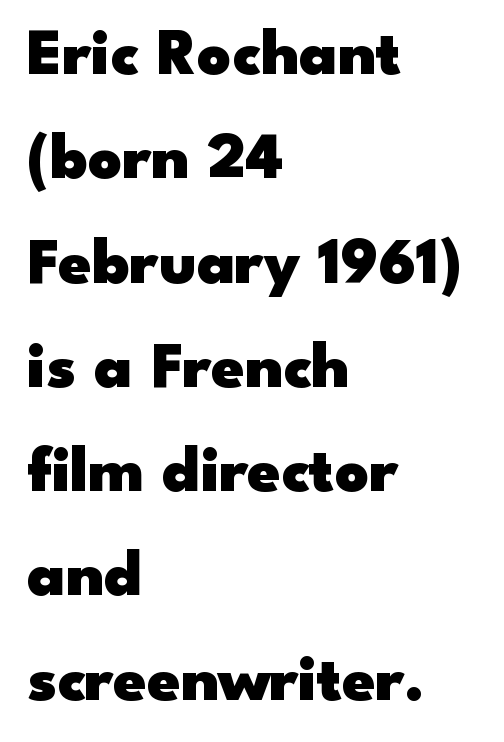
{"serif": "no", "italic": "no", "bold": "yes", "weight": "heavy", "width": "wide", "stroke_contrast": "low", "x_height": "small", "monospaced": "no", "underline": "no", "align": "left", "line_spacing": "normal", "line_spacing_ratio": 1.58, "letter_spacing": "normal", "letter_spacing_em": 0.0, "glyph_px": 66}
